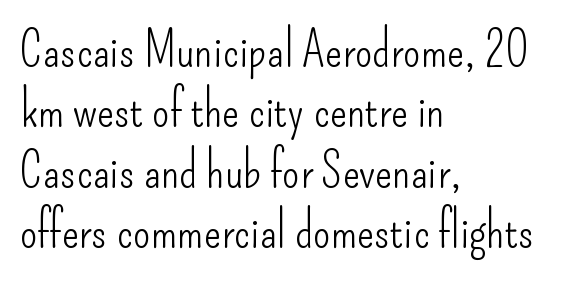
The image shows 50 px light, condensed sans-serif type, upright; set left-aligned, line spacing 1.21x, normal letter spacing, not underlined; low stroke contrast and a small x-height.
